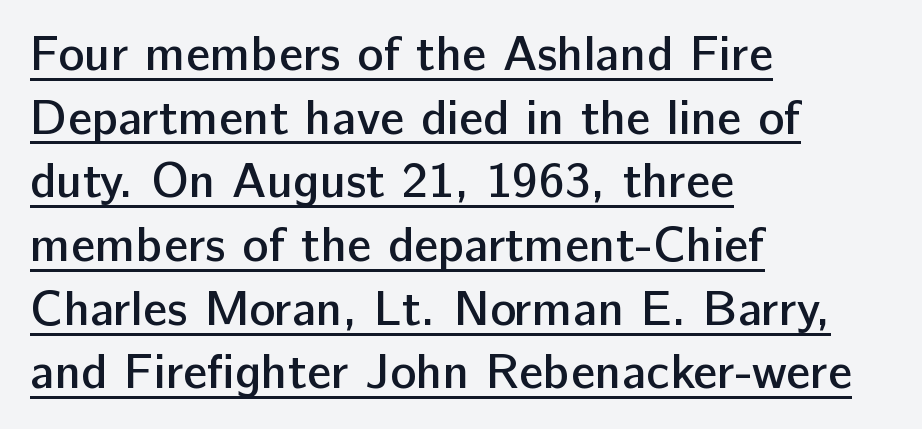
All the whitespace from short lines collects on the right. Note the varied advance widths — an 'i' is clearly narrower than an 'm'. This sample carries an underscore along the baseline area. You could call the tracking neutral — neither tight nor loose. The vertical gap from one line to the next is medium.
